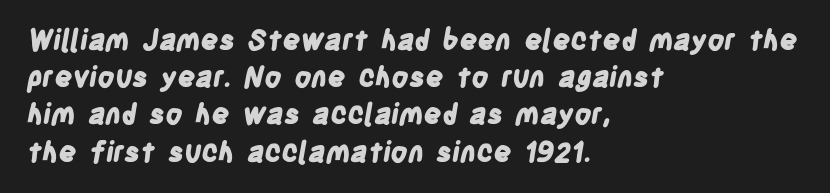
{"serif": "no", "bold": "yes", "weight": "bold", "width": "condensed", "stroke_contrast": "low", "x_height": "large", "monospaced": "no", "underline": "no", "align": "left", "line_spacing": "normal", "line_spacing_ratio": 1.33, "letter_spacing": "normal", "letter_spacing_em": 0.0, "glyph_px": 28}
